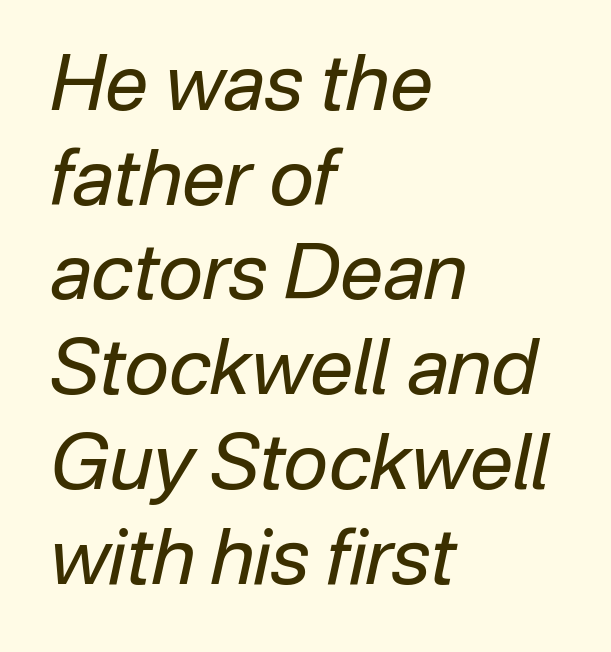
{"italic": "yes", "lean": "right", "slant_degrees": 12, "bold": "no", "weight": "regular", "width": "normal", "stroke_contrast": "low", "x_height": "medium", "monospaced": "no", "underline": "no", "align": "left", "line_spacing_ratio": 1.23, "letter_spacing": "normal", "letter_spacing_em": 0.0, "glyph_px": 77}
